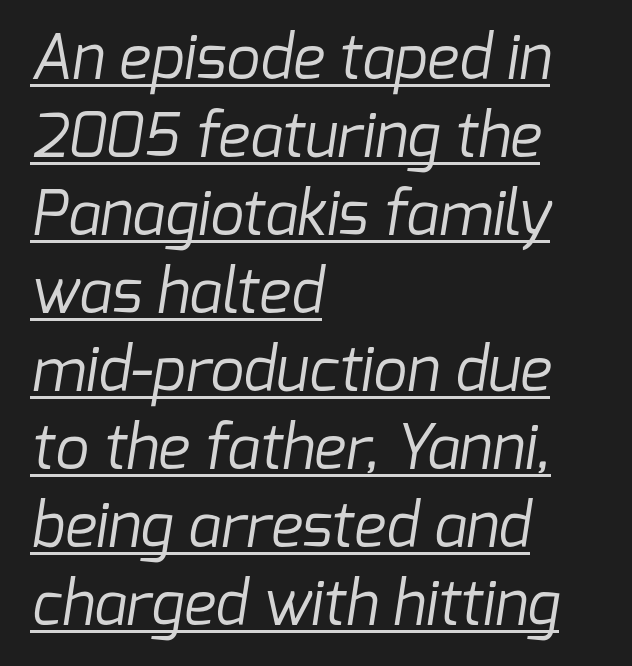
Q: Is the text bold? A: No.
Q: Is the typeface a serif or a sans-serif typeface? A: Sans-serif.
Q: Is the text underlined? A: Yes.
Q: How is the paragraph aligned? A: Left-aligned.
Q: Is the spacing between letters normal or unusually wide? A: Normal.
Q: Is the spacing between lines tight, normal or loose? A: Normal.
Q: Width (condensed, normal, or wide)? A: Normal.
Q: Stroke contrast? A: Low.
Q: x-height? A: Medium.
Q: Monospaced? A: No.
